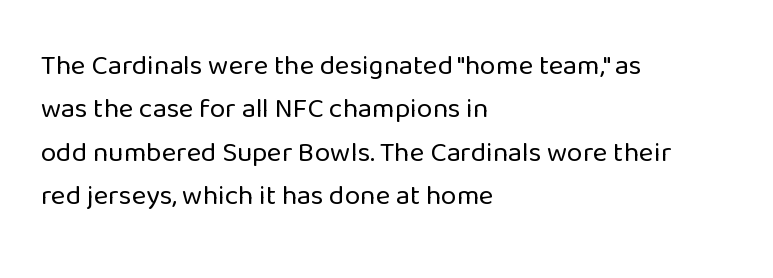
The characters are drawn with everyday or finer stroke widths. Teacher's note: observe the even left margin — that is flush-left alignment. Horizontal bands of white between lines are of average thickness. Unlike italic type, these characters show no tilt at all. Words float on clear page, feet unadorned. These lines are rendered in a variable-pitch font.
